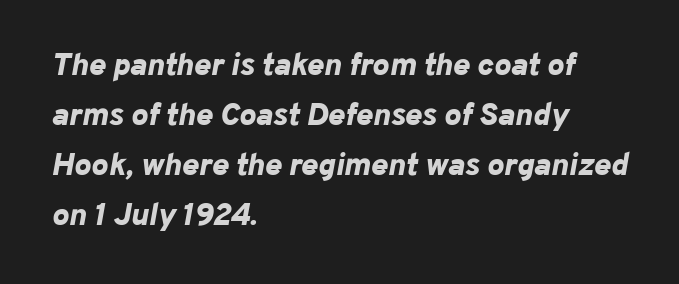
Q: Is the text bold? A: Yes.
Q: Is the text italic (slanted)? A: Yes, it leans right by about 10 degrees.
Q: Is the text underlined? A: No.
Q: How is the paragraph aligned? A: Left-aligned.
Q: Is the spacing between letters normal or unusually wide? A: Normal.
Q: Is the spacing between lines tight, normal or loose? A: Normal.
Q: Width (condensed, normal, or wide)? A: Normal.
Q: Stroke contrast? A: Low.
Q: x-height? A: Medium.
Q: Monospaced? A: No.
